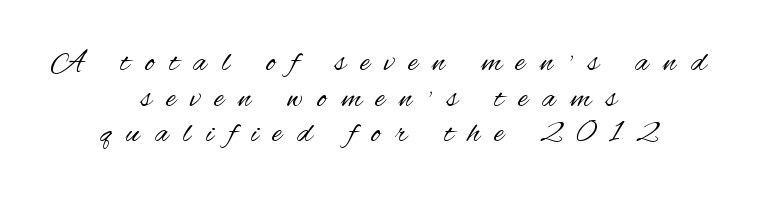
The image shows 32 px regular-weight, condensed sans-serif type; set centered, tight line spacing (1.11x), unusually wide letter spacing (+0.47 em), not underlined; medium stroke contrast and a small x-height.
